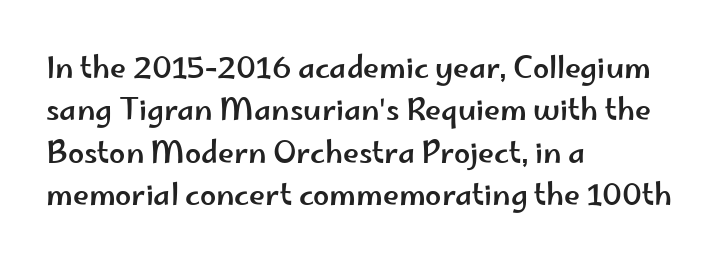
The image shows 29 px wide sans-serif type, upright; set left-aligned, normal line spacing (1.46x), normal letter spacing, not underlined; low stroke contrast and a small x-height.
